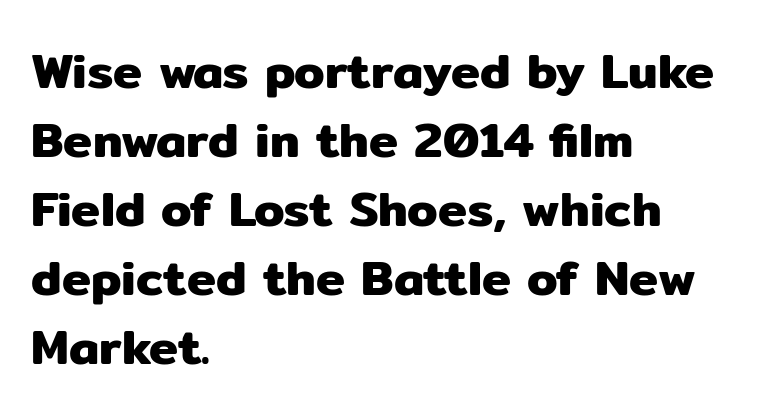
The paragraph shown leans on its left margin. Beneath every word, the page is bare. This is the regular roman posture of the typeface. Students, observe: this is what conventionally led text looks like. A typesetter would call this zero additional tracking.
